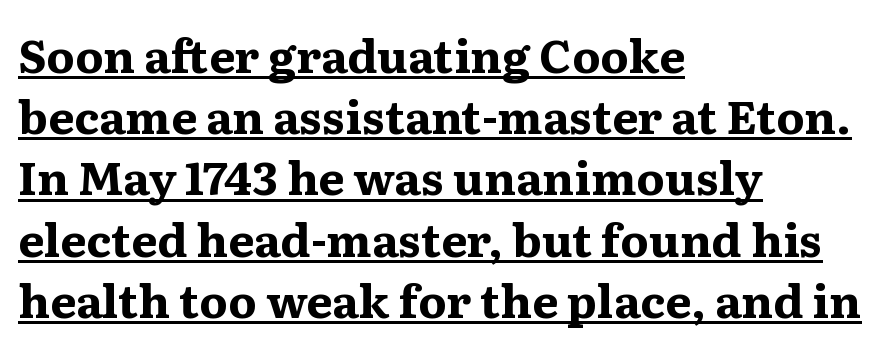
Q: Is the text bold? A: Yes.
Q: Is the text italic (slanted)? A: No, it is upright.
Q: Is the typeface a serif or a sans-serif typeface? A: Serif.
Q: Is the text underlined? A: Yes.
Q: How is the paragraph aligned? A: Left-aligned.
Q: Is the spacing between letters normal or unusually wide? A: Normal.
Q: Is the spacing between lines tight, normal or loose? A: Normal.
Q: Width (condensed, normal, or wide)? A: Wide.
Q: Stroke contrast? A: Medium.
Q: x-height? A: Medium.
Q: Monospaced? A: No.
